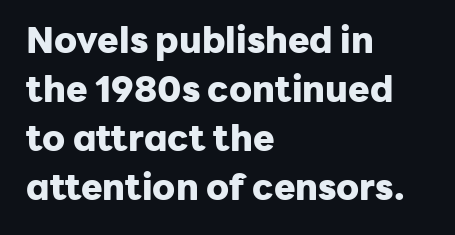
Q: Is the text bold? A: Yes.
Q: Is the text italic (slanted)? A: No, it is upright.
Q: Is the typeface a serif or a sans-serif typeface? A: Sans-serif.
Q: Is the text underlined? A: No.
Q: How is the paragraph aligned? A: Left-aligned.
Q: Is the spacing between letters normal or unusually wide? A: Normal.
Q: Is the spacing between lines tight, normal or loose? A: Normal.
Q: Width (condensed, normal, or wide)? A: Normal.
Q: Stroke contrast? A: Low.
Q: x-height? A: Medium.
Q: Monospaced? A: No.
